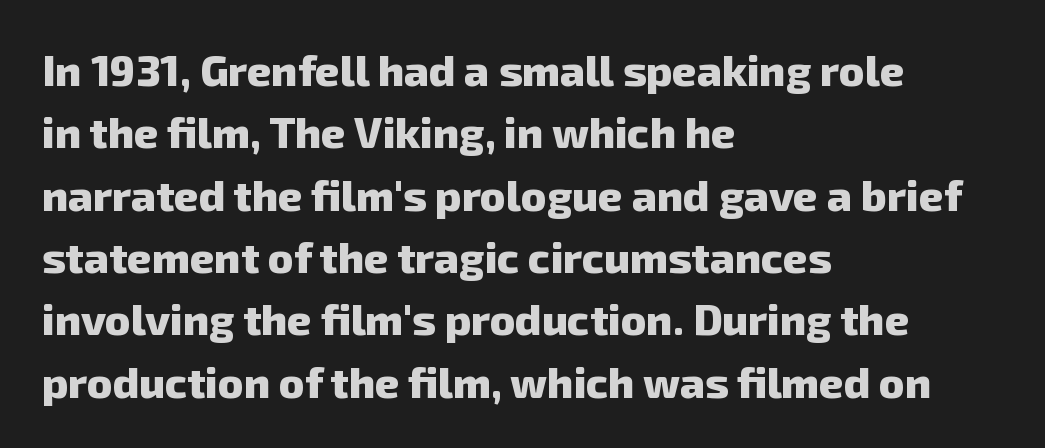
Heavy, bold letterforms. In terms of letterform style, serifs are entirely absent. How are the letters spaced? Ordinarily, with no added tracking. Words float on clear page, feet unadorned. In CSS terms this would be text-align: left. This sample keeps an unexceptional amount of space between lines.
